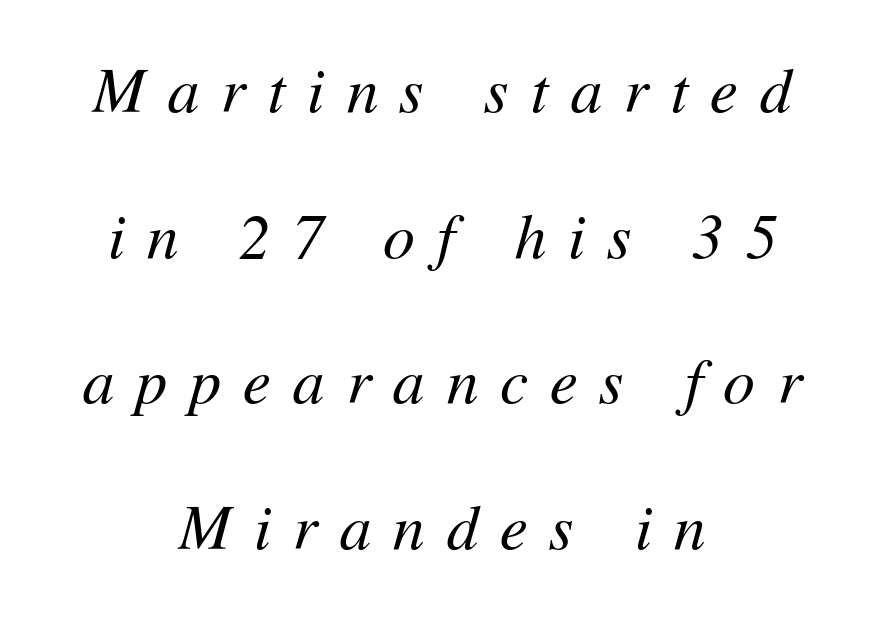
The image shows 63 px regular-weight type, italic (leaning right); set centered, loose line spacing (2.31x), unusually wide letter spacing (+0.35 em), not underlined; medium stroke contrast and a medium x-height.
